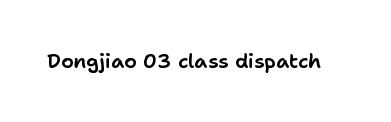
The image shows 20 px text type, upright; set normal letter spacing, not underlined.
